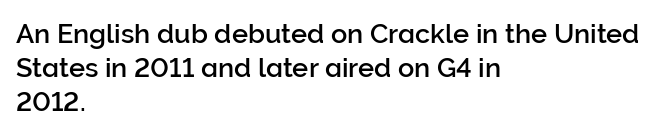
The image shows 27 px text type, upright; set left-aligned, normal line spacing (1.26x), normal letter spacing, not underlined.
